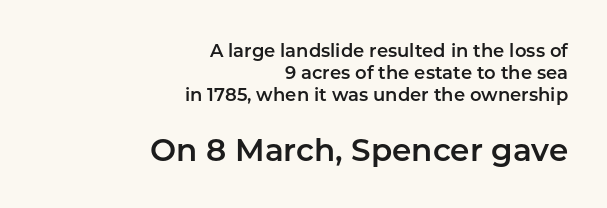
This is sans-serif lettering, the kind often seen on screens and signage. Proportional: the letters do not fall into vertical columns. Short note: letters normally spaced. The foot of each line stays bare and open. If you squint, the bottom block still reads clearly — it's the larger of the two.
